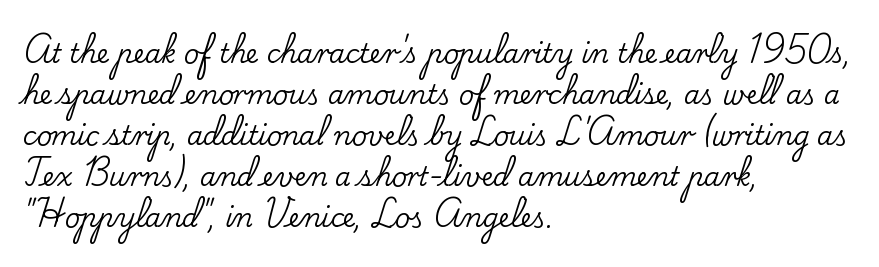
Q: Is the text italic (slanted)? A: Yes.
Q: Is the text underlined? A: No.
Q: How is the paragraph aligned? A: Left-aligned.
Q: Is the spacing between letters normal or unusually wide? A: Normal.
Q: Is the spacing between lines tight, normal or loose? A: Normal.
